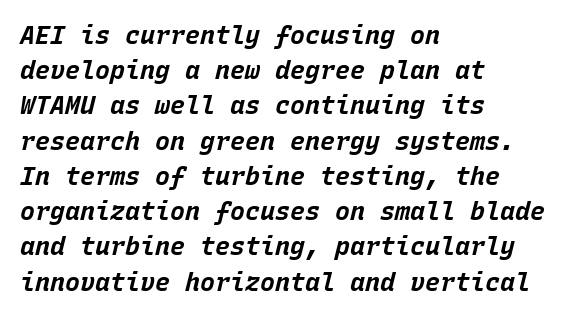
Q: Is the text bold? A: Yes.
Q: Is the text italic (slanted)? A: Yes, it leans right by about 15 degrees.
Q: Is the text underlined? A: No.
Q: How is the paragraph aligned? A: Left-aligned.
Q: Is the spacing between letters normal or unusually wide? A: Normal.
Q: Is the spacing between lines tight, normal or loose? A: Normal.
